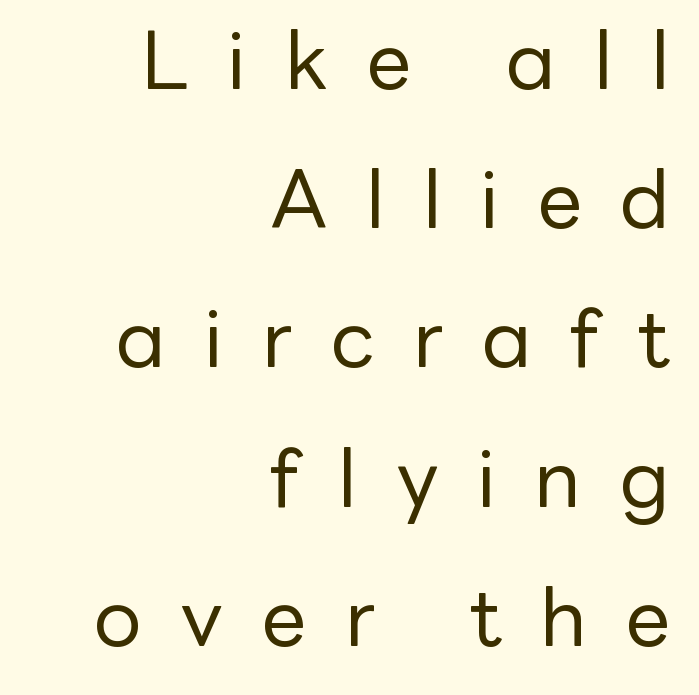
The image shows 80 px regular-weight sans-serif type, upright; set right-aligned, line spacing 1.74x, unusually wide letter spacing (+0.48 em), not underlined; low stroke contrast and a medium x-height.
